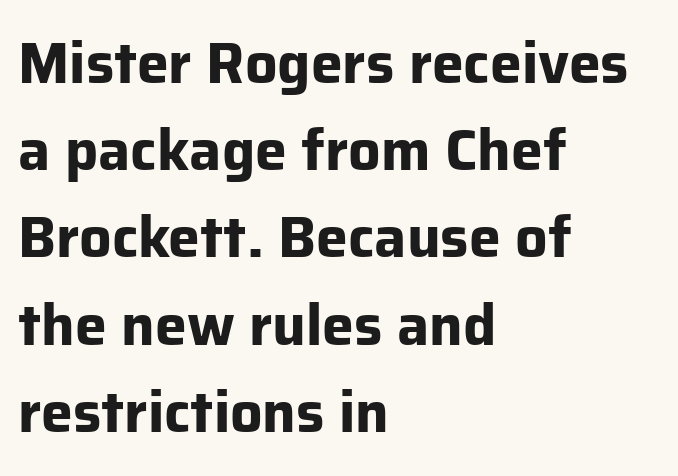
The glyphs have the mass of a bold cut. These lines are rendered in a variable-pitch font. Alignment: flush left. The rendering uses a moderate line-height, typical for paragraphs.
